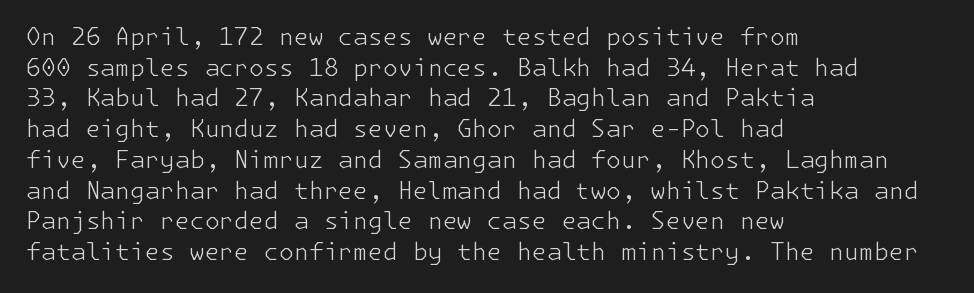
{"italic": "no", "bold": "no", "underline": "no", "align": "left", "line_spacing": "normal", "line_spacing_ratio": 1.28, "letter_spacing": "normal", "letter_spacing_em": 0.0, "glyph_px": 24}
